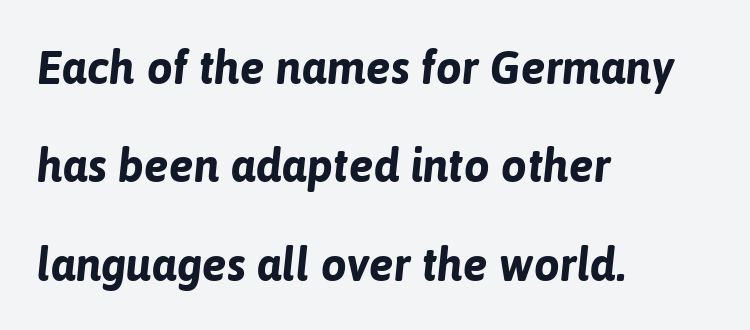
Q: Is the text bold? A: Yes.
Q: Is the text italic (slanted)? A: Yes, it leans right by about 6 degrees.
Q: Is the text underlined? A: No.
Q: How is the paragraph aligned? A: Left-aligned.
Q: Is the spacing between letters normal or unusually wide? A: Normal.
Q: Is the spacing between lines tight, normal or loose? A: Loose.
Q: Width (condensed, normal, or wide)? A: Normal.
Q: Stroke contrast? A: Low.
Q: x-height? A: Medium.
Q: Monospaced? A: No.
